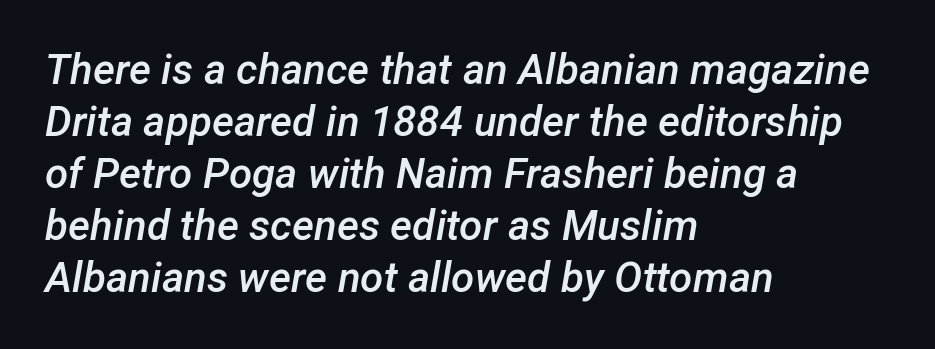
The image shows 42 px semibold type, italic (leaning right); set left-aligned, line spacing 1.24x, normal letter spacing, not underlined; low stroke contrast and a medium x-height.
